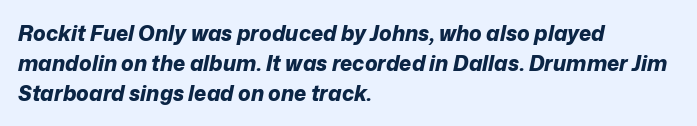
Casual observation: everything's shoved over to the left. Rendered with sloped, italic letterforms. Reading down the column, the eye jumps a familiar distance to each next line. Words appear dense and cohesive because spacing is normal. Typographic density is high because the face is bold.
